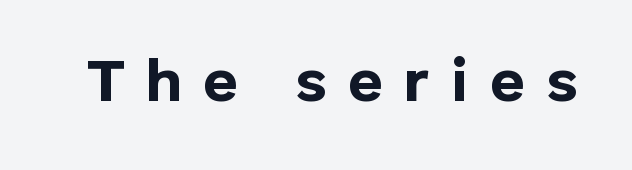
The image shows 61 px bold sans-serif type, upright; set unusually wide letter spacing (+0.34 em), not underlined; low stroke contrast and a medium x-height.
